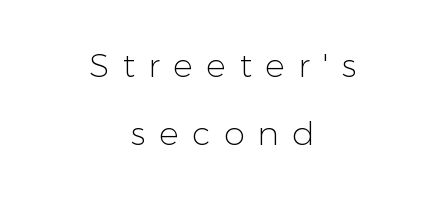
Substantial extra tracking has been applied to these lines. The face looks like a standard text weight, possibly lighter. Descender tails drop into unmarked territory. To sum up the face: it is a sans, with no serifs. Does the lettering tilt? It doesn't — this is upright. Whoever set this chose breathing room over compactness in the vertical rhythm.
